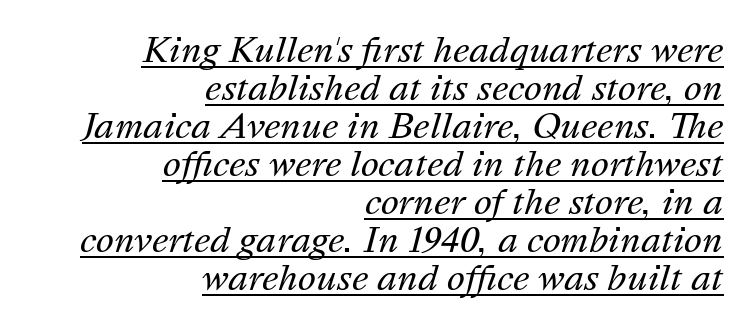
The image shows 34 px regular-weight type, italic (leaning right); set right-aligned, tight line spacing (1.12x), normal letter spacing, underlined; medium stroke contrast and a medium x-height.
